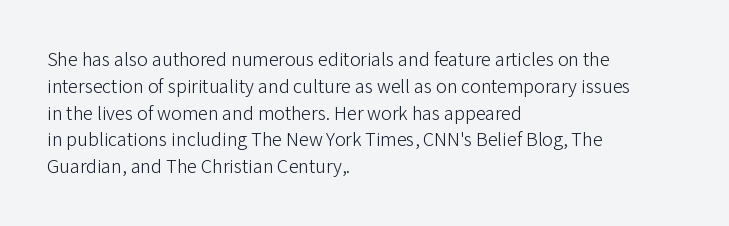
The image shows 20 px text type, upright; set left-aligned, normal line spacing (1.34x), normal letter spacing, not underlined.
